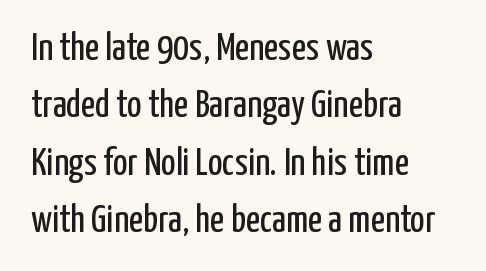
The area under the type is left untouched. Rows of type keep a routine distance in the vertical direction. Tall strokes in this sample are plumb rather than angled. These lines are rendered in a variable-pitch font. Observe the absence of serifs on each vertical stroke in this sample. Caption: face not bold, strokes unweighted.
